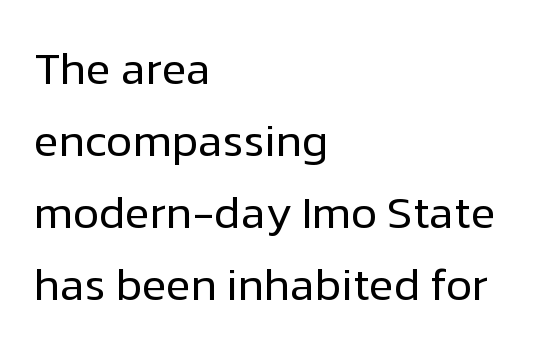
Q: Is the text bold? A: No.
Q: Is the text italic (slanted)? A: No, it is upright.
Q: Is the typeface a serif or a sans-serif typeface? A: Sans-serif.
Q: Is the text underlined? A: No.
Q: How is the paragraph aligned? A: Left-aligned.
Q: Is the spacing between letters normal or unusually wide? A: Normal.
Q: Is the spacing between lines tight, normal or loose? A: Normal.
Q: Width (condensed, normal, or wide)? A: Normal.
Q: Stroke contrast? A: Low.
Q: x-height? A: Medium.
Q: Monospaced? A: No.
